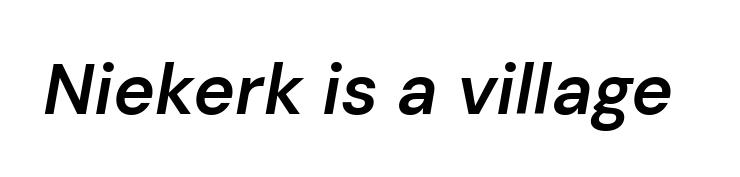
Q: Is the text bold? A: Semi-bold.
Q: Is the text italic (slanted)? A: Yes, it leans right by about 10 degrees.
Q: Is the text underlined? A: No.
Q: Is the spacing between letters normal or unusually wide? A: Normal.
Q: Width (condensed, normal, or wide)? A: Normal.
Q: Stroke contrast? A: Low.
Q: x-height? A: Medium.
Q: Monospaced? A: No.
